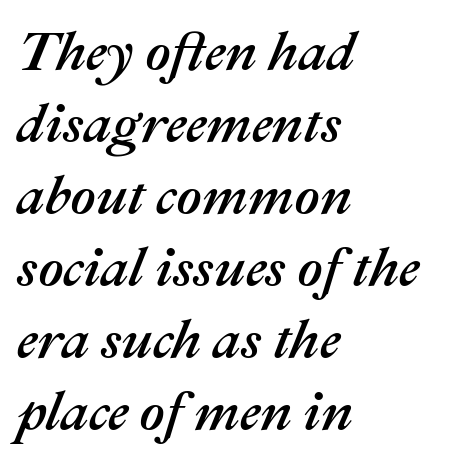
The image shows 55 px text type, italic (leaning right); set left-aligned, normal line spacing (1.31x), normal letter spacing, not underlined; medium stroke contrast and a medium x-height.
